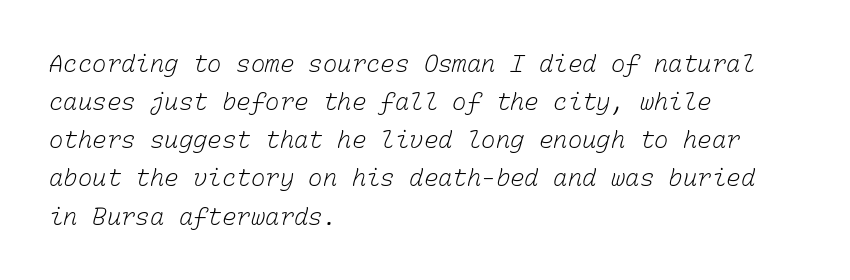
The image shows 24 px text type; set left-aligned, normal line spacing (1.59x), normal letter spacing, not underlined.
